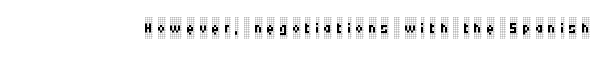
Descenders are the only things crossing below the line. This sample uses an upright cut, with every glyph sitting square on the baseline. Heaviness? Minimal to ordinary, like unemphasized prose. Observe the wide spacing: letters keep a clear distance from each other.
